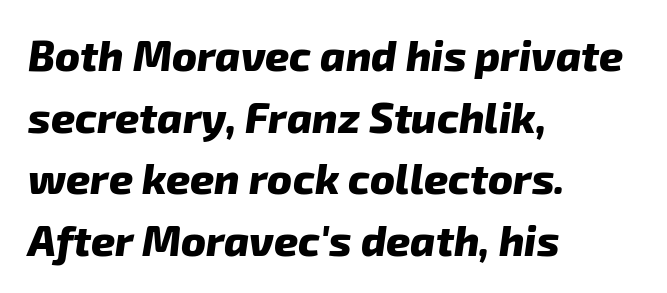
Q: Is the text bold? A: Yes.
Q: Is the typeface a serif or a sans-serif typeface? A: Sans-serif.
Q: Is the text underlined? A: No.
Q: How is the paragraph aligned? A: Left-aligned.
Q: Is the spacing between letters normal or unusually wide? A: Normal.
Q: Is the spacing between lines tight, normal or loose? A: Normal.
Q: Width (condensed, normal, or wide)? A: Normal.
Q: Stroke contrast? A: Low.
Q: x-height? A: Medium.
Q: Monospaced? A: No.
